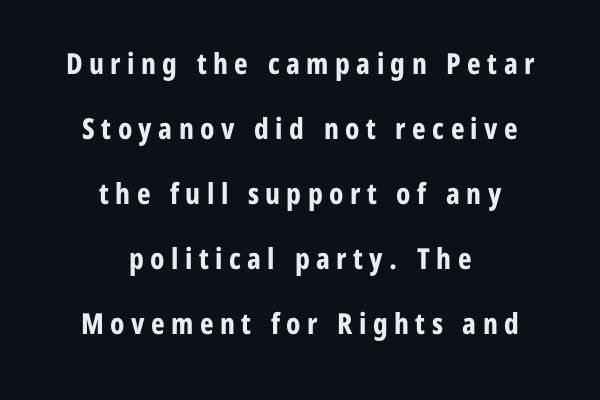
The image shows 29 px bold, condensed sans-serif type, upright; set centered, loose line spacing (2.24x), unusually wide letter spacing (+0.22 em), not underlined; low stroke contrast and a medium x-height.
